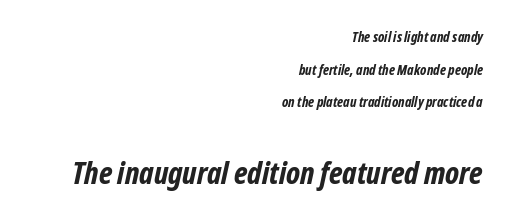
Q: Is the text bold? A: Yes.
Q: Is the typeface a serif or a sans-serif typeface? A: Sans-serif.
Q: Is the text underlined? A: No.
Q: How is the paragraph aligned? A: Right-aligned.
Q: Is the spacing between letters normal or unusually wide? A: Normal.
Q: Is the spacing between lines tight, normal or loose? A: Loose.
Q: Which block of text is set in a larger size, the first (top) or the second (bottom)? A: The second (bottom) one.
Q: Width (condensed, normal, or wide)? A: Condensed.
Q: Stroke contrast? A: Low.
Q: x-height? A: Medium.
Q: Monospaced? A: No.
